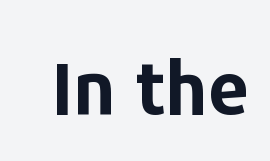
{"serif": "no", "italic": "no", "bold": "yes", "weight": "bold", "width": "normal", "stroke_contrast": "low", "x_height": "medium", "monospaced": "no", "underline": "no", "letter_spacing": "normal", "letter_spacing_em": 0.0, "glyph_px": 72}
